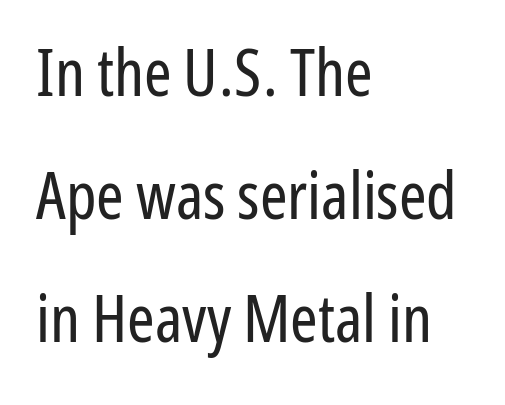
{"serif": "no", "italic": "no", "bold": "no", "weight": "regular", "width": "condensed", "stroke_contrast": "low", "x_height": "medium", "monospaced": "no", "underline": "no", "align": "left", "line_spacing_ratio": 1.86, "letter_spacing": "normal", "letter_spacing_em": 0.0, "glyph_px": 66}
